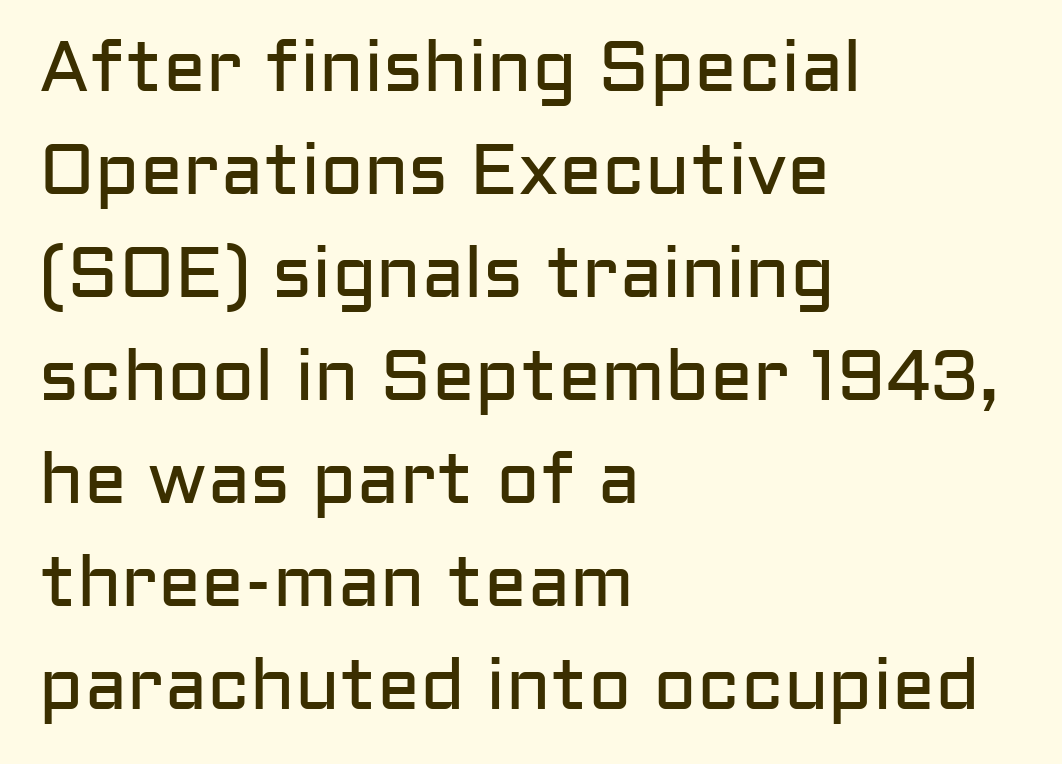
The image shows 72 px regular-weight sans-serif type, upright; set left-aligned, normal line spacing (1.43x), normal letter spacing, not underlined; low stroke contrast and a medium x-height.
